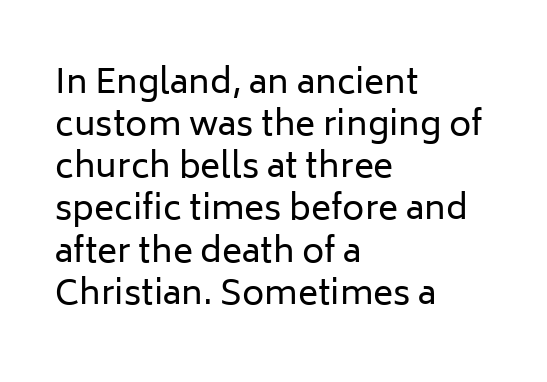
The image shows 34 px regular-weight sans-serif type, upright; set left-aligned, line spacing 1.24x, normal letter spacing, not underlined; low stroke contrast and a medium x-height.
